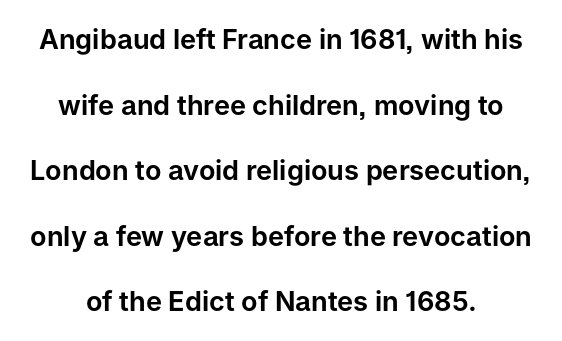
The image shows 27 px text type, upright; set centered, loose line spacing (2.43x), normal letter spacing, not underlined.
